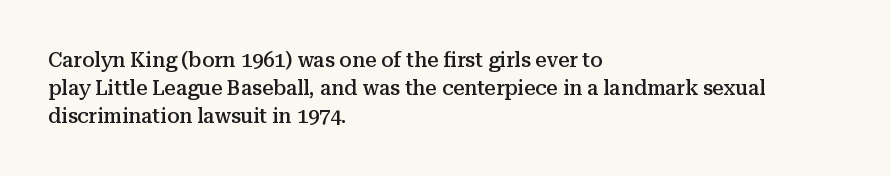
{"italic": "no", "bold": "semi", "underline": "no", "align": "left", "line_spacing": "normal", "line_spacing_ratio": 1.4, "letter_spacing": "normal", "letter_spacing_em": 0.0, "glyph_px": 20}
